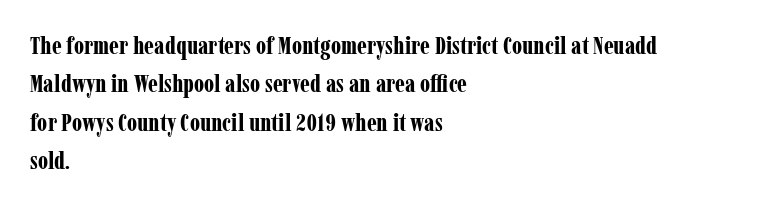
{"italic": "no", "bold": "yes", "underline": "no", "align": "left", "line_spacing": "normal", "line_spacing_ratio": 1.54, "letter_spacing": "normal", "letter_spacing_em": 0.0, "glyph_px": 25}
